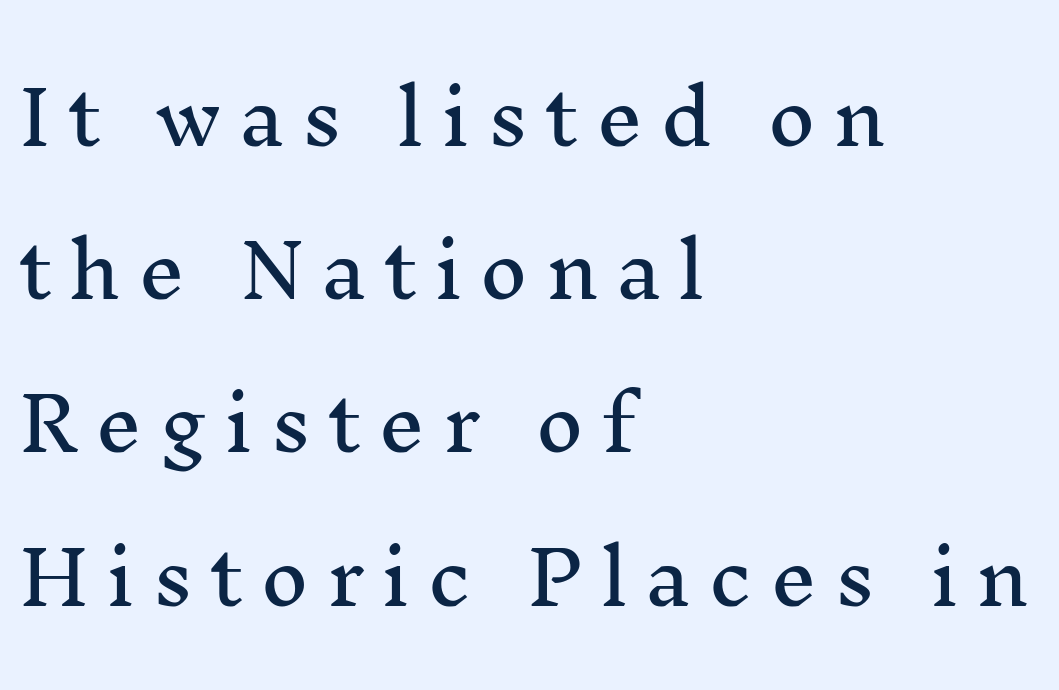
The image shows 74 px serif type, upright; set left-aligned, loose line spacing (2.07x), unusually wide letter spacing (+0.23 em), not underlined; medium stroke contrast and a medium x-height.
